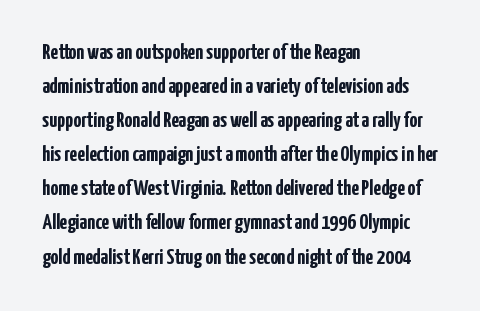
Underline: absent. Default kerning and tracking; the words read as compact shapes. Successive baselines arrive at the customary interval. You can tell it's not italic because the verticals are truly vertical. One-word summary of the alignment: left. These lines carry a lot of weight — the face is fully bold.
